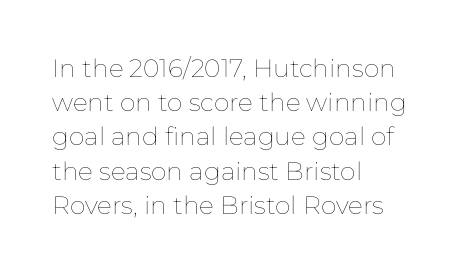
The area under the type is left untouched. A roman cut, with each character standing at attention. Observe the ordinary spacing: letters are neighbours, not strangers. Notice how the passage keeps a crisp vertical edge on the left only.
